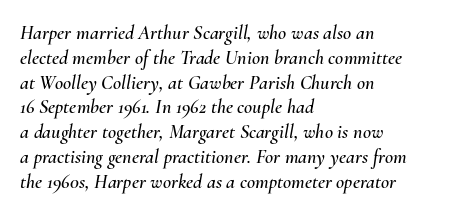
Does the copy run flush right? No — it runs flush left. Decoration check: the copy has no underline. The specimen reads as italic at a glance. The type is set solid horizontally, with unmodified tracking.
